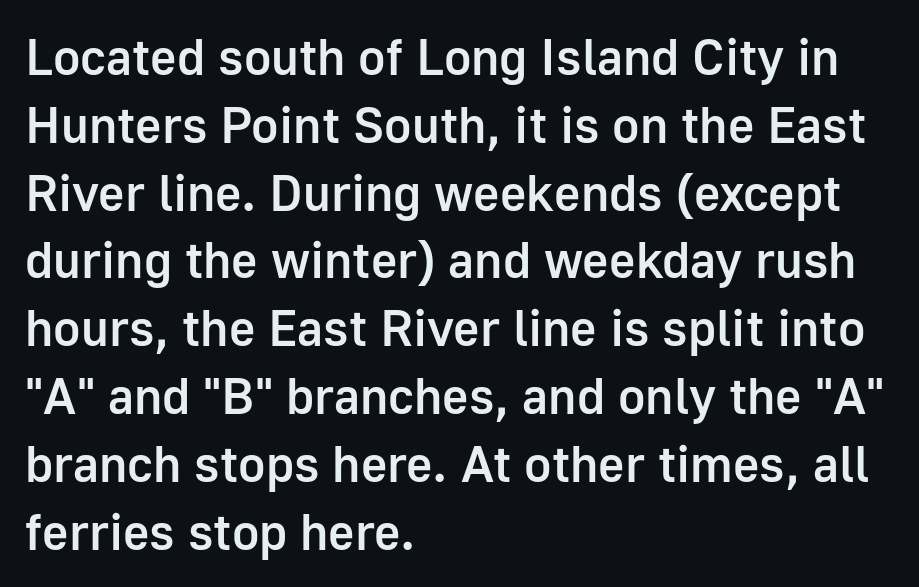
Evenly set lines give the paragraph a standard silhouette. Short and long lines alike share a common starting point at left. Italic: no, the glyphs are upright roman. Descender tails drop into unmarked territory. Observe the ordinary spacing: letters are neighbours, not strangers.
